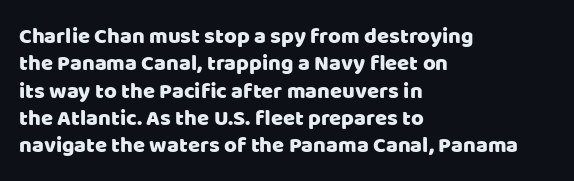
{"italic": "no", "underline": "no", "align": "left", "line_spacing_ratio": 1.24, "letter_spacing": "normal", "letter_spacing_em": 0.0, "glyph_px": 22}
